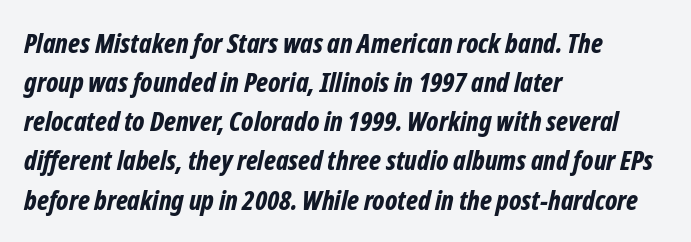
Q: Is the text bold? A: Yes.
Q: Is the text italic (slanted)? A: Yes, it leans right by about 12 degrees.
Q: Is the text underlined? A: No.
Q: How is the paragraph aligned? A: Left-aligned.
Q: Is the spacing between letters normal or unusually wide? A: Normal.
Q: Is the spacing between lines tight, normal or loose? A: Normal.
